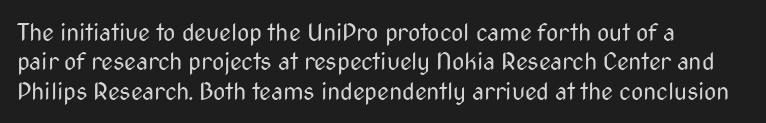
Notice how the stems are strictly vertical — no italics here. Standard letterfit; no display-style spreading of the glyphs. The space beneath each line is pristine and unruled. Counters stay open thanks to moderate or lighter strokes. A classic flush-left, rag-right setting is used for this passage.
